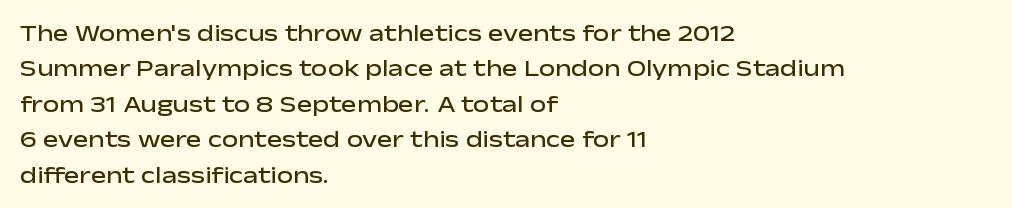
{"italic": "no", "bold": "semi", "underline": "no", "align": "left", "line_spacing": "normal", "line_spacing_ratio": 1.54, "letter_spacing": "normal", "letter_spacing_em": 0.0, "glyph_px": 23}
